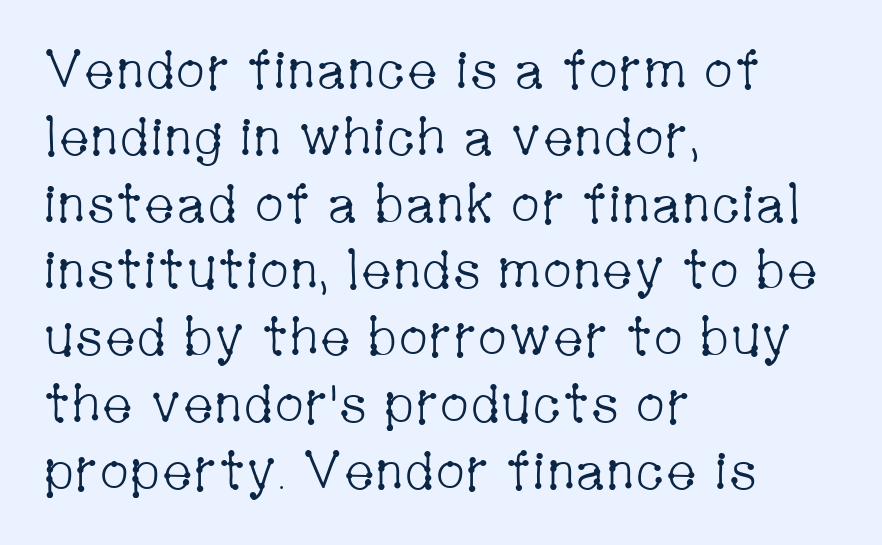
{"serif": "yes", "italic": "no", "bold": "no", "weight": "light", "width": "condensed", "stroke_contrast": "low", "x_height": "medium", "monospaced": "no", "underline": "no", "align": "left", "line_spacing": "normal", "line_spacing_ratio": 1.26, "letter_spacing": "normal", "letter_spacing_em": 0.0, "glyph_px": 53}
